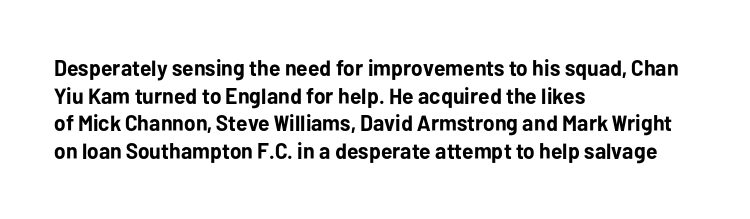
Q: Is the text bold? A: Yes.
Q: Is the text italic (slanted)? A: No, it is upright.
Q: Is the text underlined? A: No.
Q: How is the paragraph aligned? A: Left-aligned.
Q: Is the spacing between letters normal or unusually wide? A: Normal.
Q: Is the spacing between lines tight, normal or loose? A: Normal.
